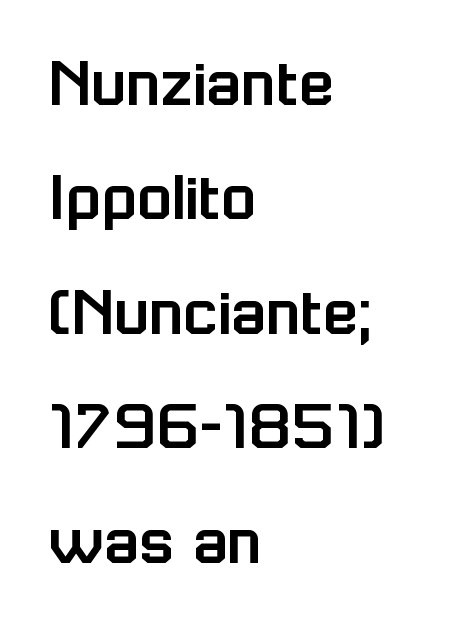
{"serif": "no", "italic": "no", "width": "normal", "stroke_contrast": "low", "x_height": "medium", "monospaced": "no", "underline": "no", "align": "left", "line_spacing": "normal", "line_spacing_ratio": 1.59, "letter_spacing": "normal", "letter_spacing_em": 0.0, "glyph_px": 72}
